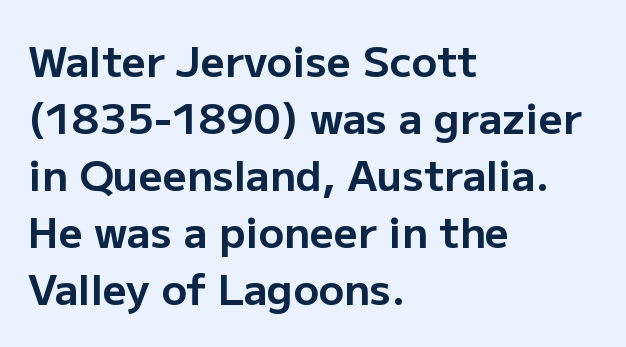
The ragged edge is on the right, which tells us the setting is flush left. The glyphs in this specimen are sans serif. Anything drawn beneath the words? Only blank space. Nope, not italic — everything's standing straight. The rendering uses a moderate line-height, typical for paragraphs.
